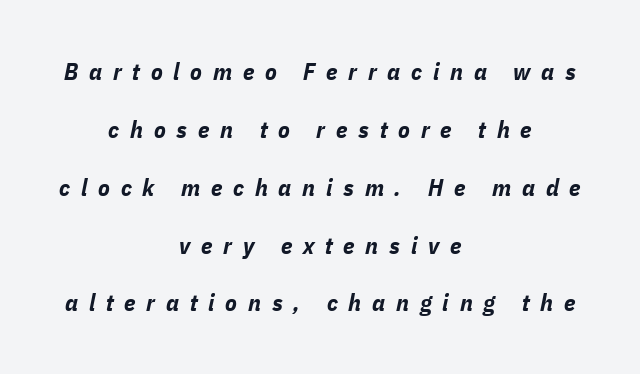
Compared with typical paragraphs, the rows here are farther apart. The glyphs are unaccompanied by any horizontal stroke below them. Honestly, the letter spacing is so wide it's the main thing you notice. Notice how thick the strokes are: this is what a full bold looks like.
